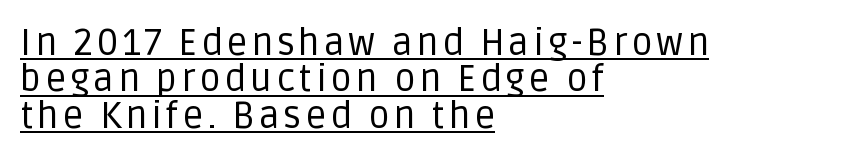
The image shows 37 px regular-weight sans-serif type, upright; set left-aligned, tight line spacing (0.98x), underlined; low stroke contrast and a large x-height.
